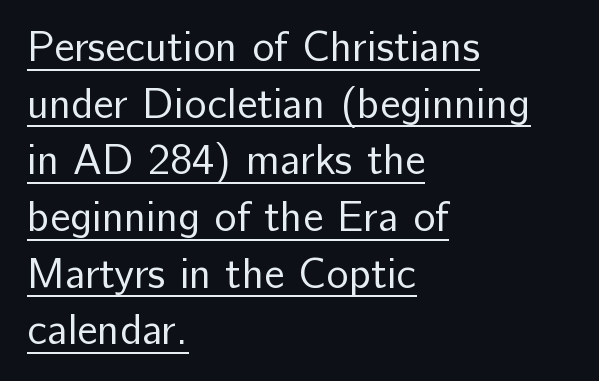
The image shows 42 px regular-weight sans-serif type, upright; set left-aligned, normal line spacing (1.35x), normal letter spacing, underlined; low stroke contrast and a medium x-height.
